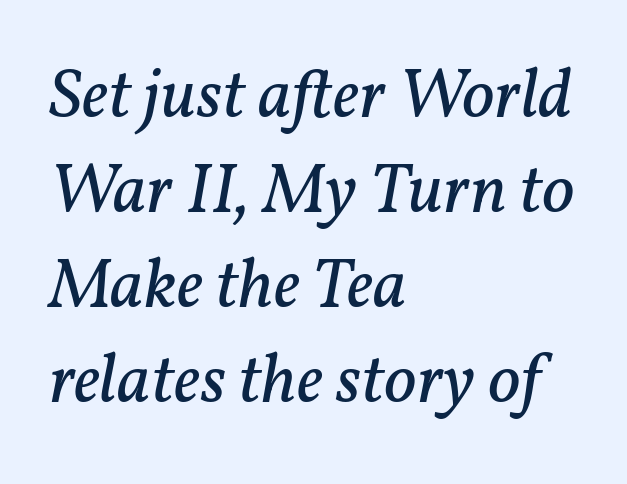
Q: Is the text bold? A: No.
Q: Is the text italic (slanted)? A: Yes, it leans right by about 11 degrees.
Q: Is the typeface a serif or a sans-serif typeface? A: Serif.
Q: Is the text underlined? A: No.
Q: How is the paragraph aligned? A: Left-aligned.
Q: Is the spacing between letters normal or unusually wide? A: Normal.
Q: Is the spacing between lines tight, normal or loose? A: Normal.
Q: Width (condensed, normal, or wide)? A: Normal.
Q: Stroke contrast? A: Low.
Q: x-height? A: Medium.
Q: Monospaced? A: No.
